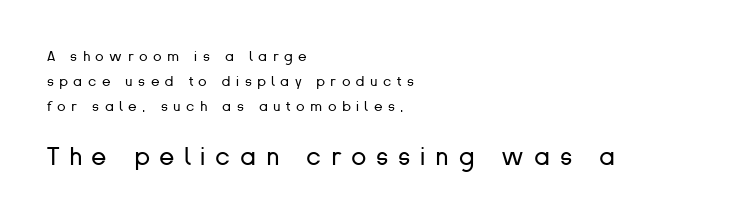
Caption: expanded tracking, letters set apart. The lines are quadded left. The face looks like a standard text weight, possibly lighter. The area under the type is left untouched. This layout puts the modest block above and the oversized block below. Do the letters lean? They stand straight.
